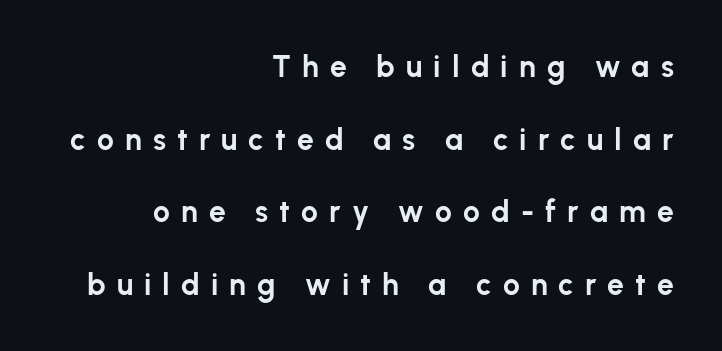
Q: Is the text bold? A: Yes.
Q: Is the text italic (slanted)? A: No, it is upright.
Q: Is the typeface a serif or a sans-serif typeface? A: Sans-serif.
Q: Is the text underlined? A: No.
Q: How is the paragraph aligned? A: Right-aligned.
Q: Is the spacing between letters normal or unusually wide? A: Unusually wide.
Q: Is the spacing between lines tight, normal or loose? A: Loose.
Q: Width (condensed, normal, or wide)? A: Normal.
Q: Stroke contrast? A: Low.
Q: x-height? A: Medium.
Q: Monospaced? A: No.
